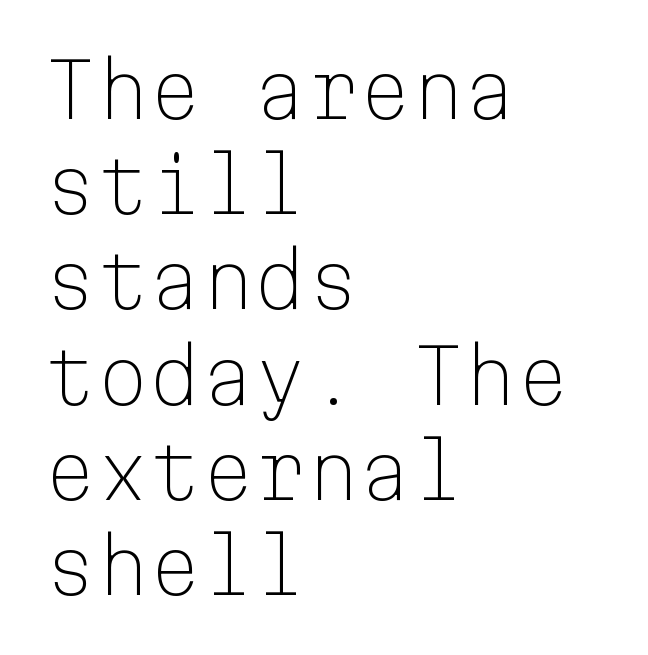
Nobody drew a line under any word here. Serifs: no, the terminals of the letterforms are clean. Nope, not italic — everything's standing straight. This sample has the even, mechanical cadence of fixed-width lettering. The rendering uses a moderate line-height, typical for paragraphs.
